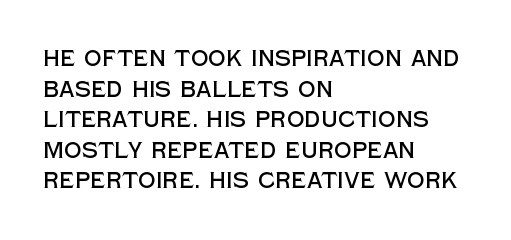
Q: Is the text italic (slanted)? A: No, it is upright.
Q: Is the text underlined? A: No.
Q: How is the paragraph aligned? A: Left-aligned.
Q: Is the spacing between letters normal or unusually wide? A: Normal.
Q: Is the spacing between lines tight, normal or loose? A: Normal.
